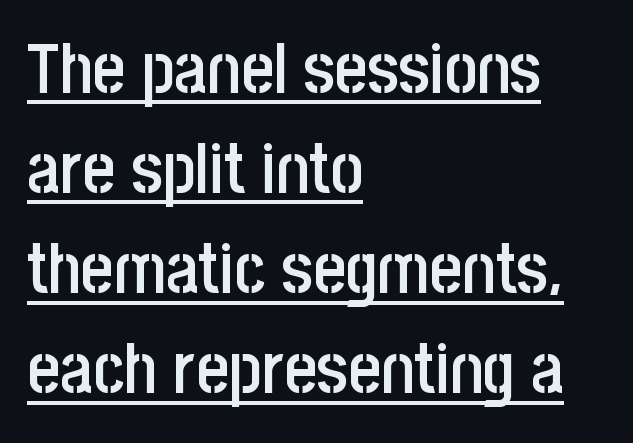
The image shows 70 px semibold, condensed sans-serif type, upright; set left-aligned, normal line spacing (1.43x), normal letter spacing, underlined; low stroke contrast and a large x-height.
